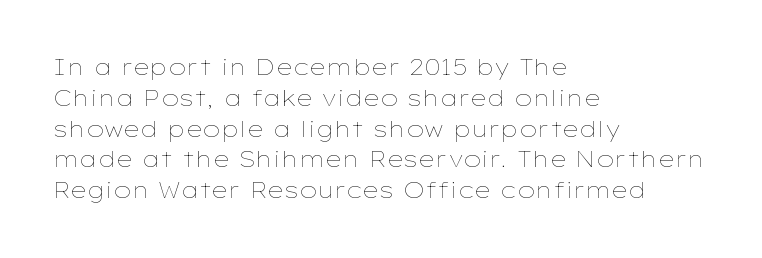
Summary of vertical rhythm: regular, with standard interline spacing. Short note: letters normally spaced. The font's upright variant was chosen for this text. Casual observation: everything's shoved over to the left.
